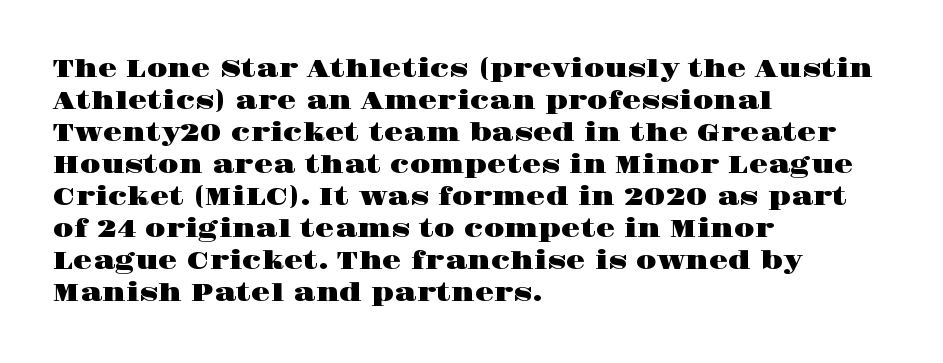
Summary of vertical rhythm: regular, with standard interline spacing. The string is rendered with underlining switched off. This rendering uses left alignment, leaving the right contour irregular. The lettering stays uniformly vertical, giving the passage a roman look. The horizontal fit of the characters is conventional and even.
